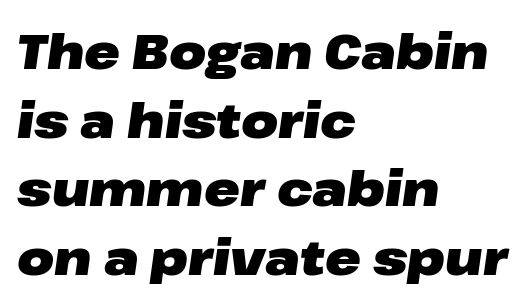
{"italic": "yes", "lean": "right", "slant_degrees": 8, "bold": "yes", "weight": "heavy", "width": "wide", "stroke_contrast": "low", "x_height": "medium", "monospaced": "no", "underline": "no", "align": "left", "line_spacing": "normal", "line_spacing_ratio": 1.43, "letter_spacing": "normal", "letter_spacing_em": 0.0, "glyph_px": 48}
